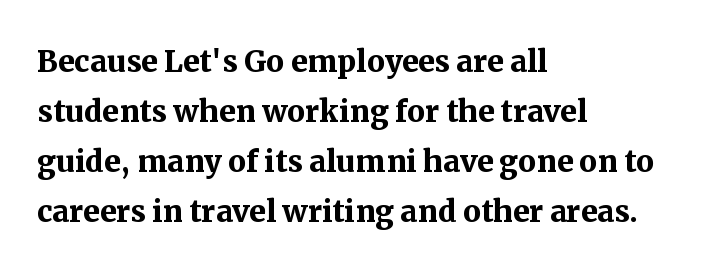
Q: Is the text bold? A: Yes.
Q: Is the text italic (slanted)? A: No, it is upright.
Q: Is the typeface a serif or a sans-serif typeface? A: Serif.
Q: Is the text underlined? A: No.
Q: How is the paragraph aligned? A: Left-aligned.
Q: Is the spacing between letters normal or unusually wide? A: Normal.
Q: Is the spacing between lines tight, normal or loose? A: Normal.
Q: Width (condensed, normal, or wide)? A: Normal.
Q: Stroke contrast? A: Medium.
Q: x-height? A: Medium.
Q: Monospaced? A: No.
